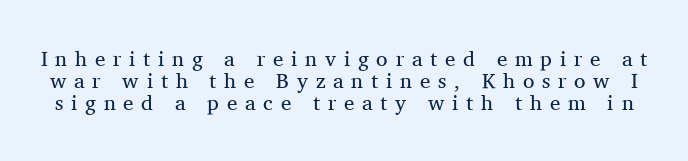
Q: Is the text bold? A: No.
Q: Is the text italic (slanted)? A: No, it is upright.
Q: Is the text underlined? A: No.
Q: Is the spacing between letters normal or unusually wide? A: Unusually wide.
Q: Is the spacing between lines tight, normal or loose? A: Tight.
